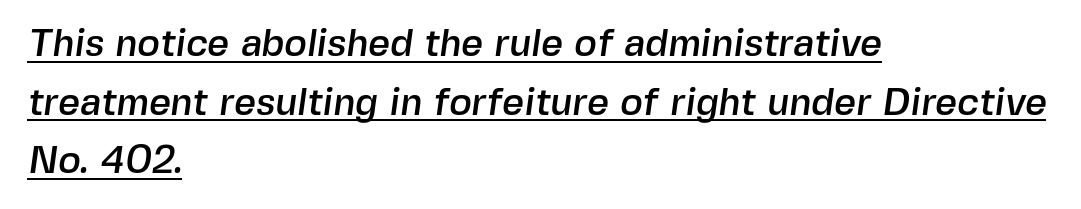
Q: Is the typeface a serif or a sans-serif typeface? A: Sans-serif.
Q: Is the text underlined? A: Yes.
Q: How is the paragraph aligned? A: Left-aligned.
Q: Is the spacing between letters normal or unusually wide? A: Normal.
Q: Is the spacing between lines tight, normal or loose? A: Normal.
Q: Width (condensed, normal, or wide)? A: Normal.
Q: x-height? A: Medium.
Q: Monospaced? A: No.
